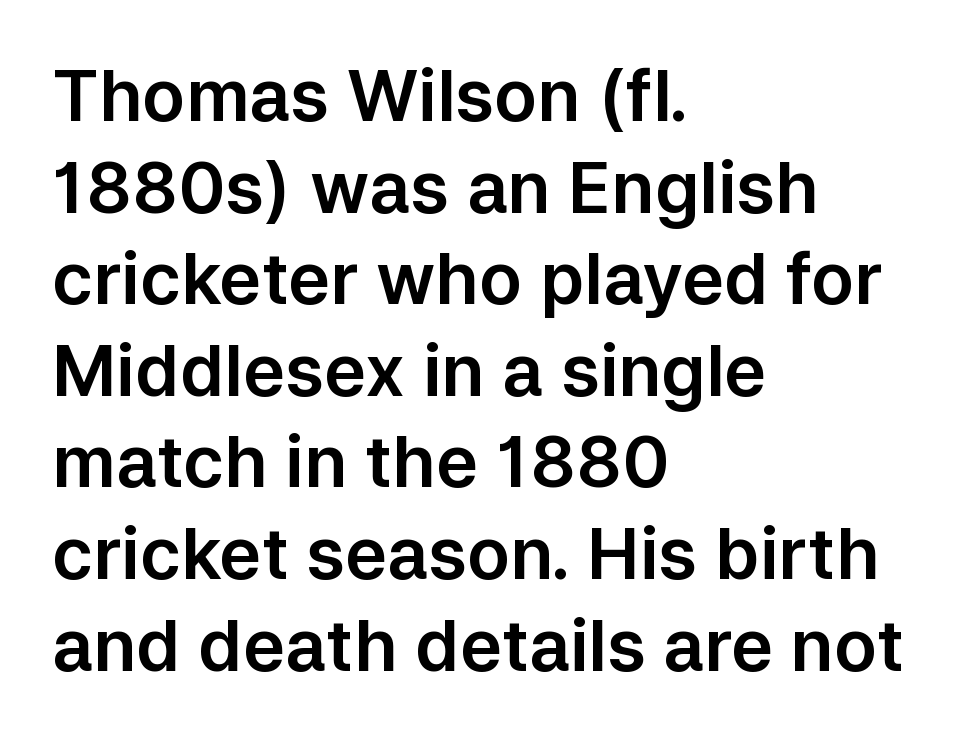
Q: Is the text italic (slanted)? A: No, it is upright.
Q: Is the typeface a serif or a sans-serif typeface? A: Sans-serif.
Q: Is the text underlined? A: No.
Q: How is the paragraph aligned? A: Left-aligned.
Q: Is the spacing between letters normal or unusually wide? A: Normal.
Q: Is the spacing between lines tight, normal or loose? A: Normal.
Q: Width (condensed, normal, or wide)? A: Normal.
Q: Stroke contrast? A: Low.
Q: x-height? A: Medium.
Q: Monospaced? A: No.
